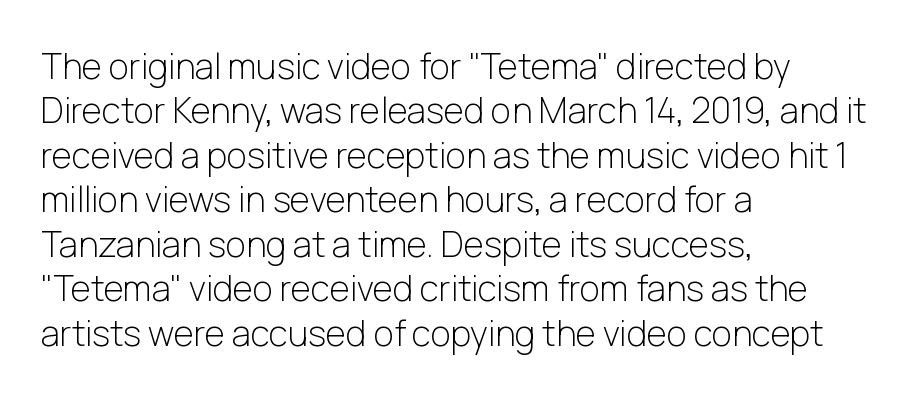
{"serif": "no", "italic": "no", "bold": "no", "weight": "light", "width": "normal", "stroke_contrast": "low", "x_height": "medium", "monospaced": "no", "underline": "no", "align": "left", "line_spacing": "normal", "line_spacing_ratio": 1.27, "letter_spacing": "normal", "letter_spacing_em": 0.0, "glyph_px": 35}
